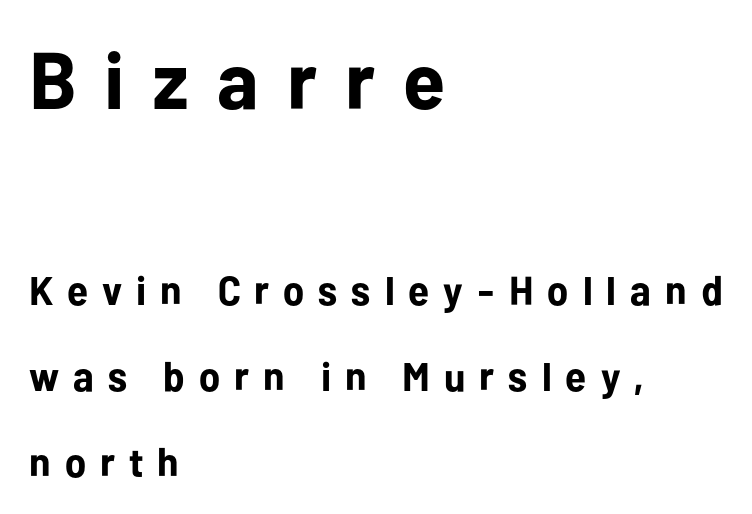
Q: Is the text bold? A: Yes.
Q: Is the text italic (slanted)? A: No, it is upright.
Q: Is the typeface a serif or a sans-serif typeface? A: Sans-serif.
Q: Is the text underlined? A: No.
Q: How is the paragraph aligned? A: Left-aligned.
Q: Is the spacing between letters normal or unusually wide? A: Unusually wide.
Q: Is the spacing between lines tight, normal or loose? A: Loose.
Q: Which block of text is set in a larger size, the first (top) or the second (bottom)? A: The first (top) one.
Q: Width (condensed, normal, or wide)? A: Normal.
Q: Stroke contrast? A: Low.
Q: x-height? A: Medium.
Q: Monospaced? A: No.
